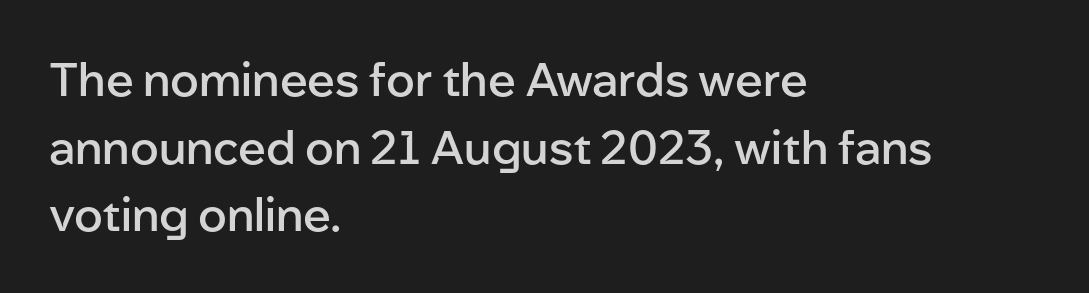
{"serif": "no", "italic": "no", "bold": "semi", "weight": "semibold", "width": "normal", "stroke_contrast": "low", "x_height": "medium", "monospaced": "no", "underline": "no", "align": "left", "line_spacing": "normal", "line_spacing_ratio": 1.47, "letter_spacing": "normal", "letter_spacing_em": 0.0, "glyph_px": 46}
